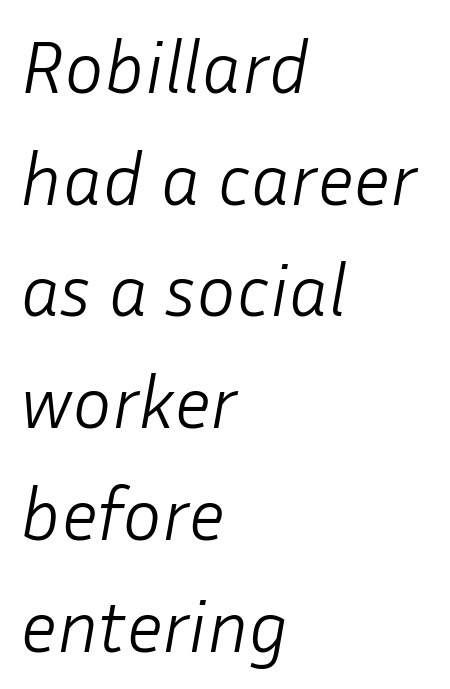
{"italic": "yes", "lean": "right", "slant_degrees": 10, "bold": "no", "weight": "light", "width": "normal", "stroke_contrast": "low", "x_height": "medium", "monospaced": "no", "underline": "no", "align": "left", "line_spacing": "normal", "line_spacing_ratio": 1.51, "letter_spacing": "normal", "letter_spacing_em": 0.0, "glyph_px": 74}
